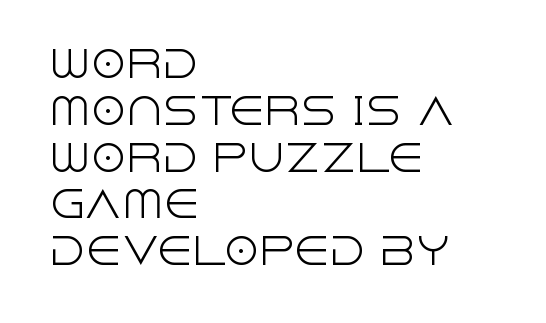
Decoration check: the copy has no underline. One-word summary of the alignment: left. This is not heavy type; no bold has been used. Leading matches the norm, producing a regular column. Are there feet on the stems? There aren't — it's a sans.
